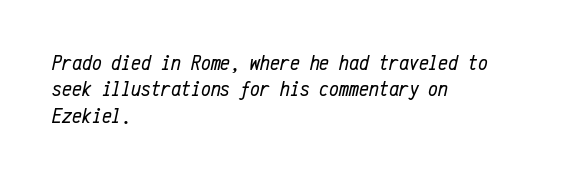
{"italic": "yes", "lean": "right", "slant_degrees": 12, "bold": "no", "underline": "no", "align": "left", "line_spacing_ratio": 1.2, "letter_spacing": "normal", "letter_spacing_em": 0.0, "glyph_px": 22}
